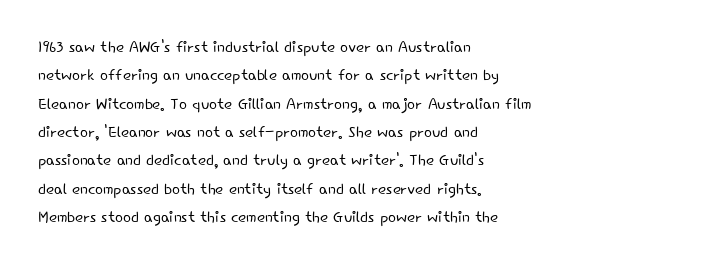
The image shows 21 px text type, upright; set left-aligned, normal line spacing (1.35x), normal letter spacing, not underlined.
